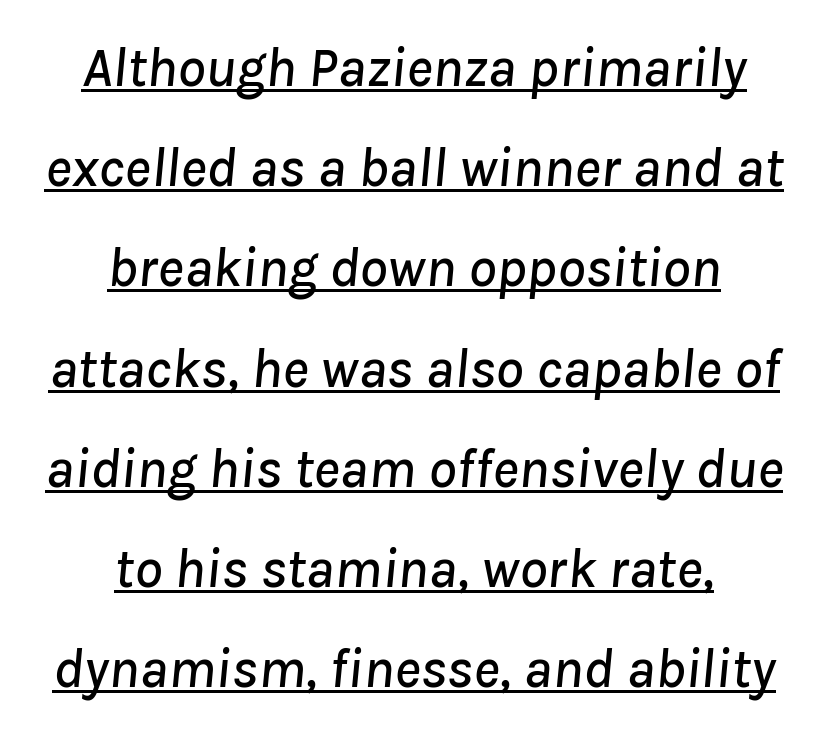
Character widths vary here, with narrow letters taking less room than wide ones. Italic: yes, the glyphs are oblique. Check the space under the baseline: a stroke is drawn there. The type is set solid horizontally, with unmodified tracking. The compositor balanced each line on the midline.
